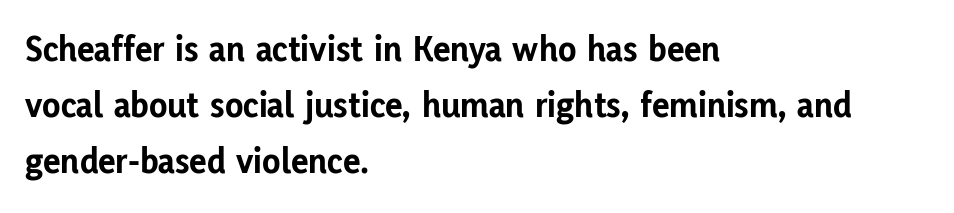
Quick note: interline space is typical. Note: no serifs on the glyphs. The rendering uses natural spacing where letterforms have individual widths. There is no visible air inserted between adjacent glyphs.
